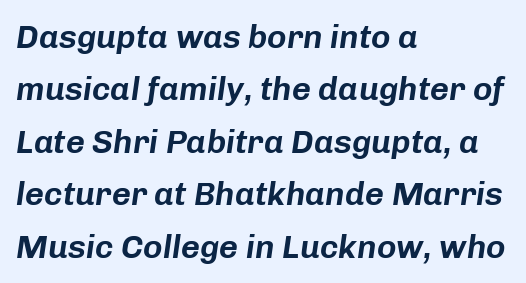
Q: Is the text italic (slanted)? A: Yes, it leans right by about 8 degrees.
Q: Is the text underlined? A: No.
Q: How is the paragraph aligned? A: Left-aligned.
Q: Is the spacing between letters normal or unusually wide? A: Normal.
Q: Is the spacing between lines tight, normal or loose? A: Normal.
Q: Width (condensed, normal, or wide)? A: Normal.
Q: Stroke contrast? A: Low.
Q: x-height? A: Medium.
Q: Monospaced? A: No.
